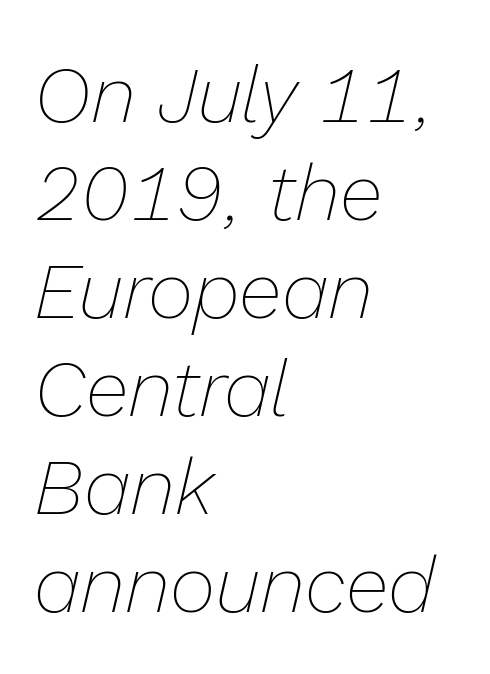
The image shows 79 px thin type, italic (leaning right); set left-aligned, line spacing 1.24x, normal letter spacing, not underlined; low stroke contrast and a medium x-height.
